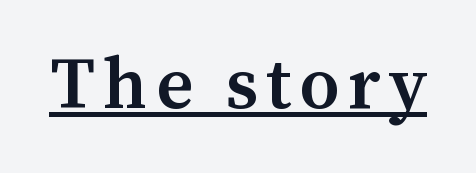
The image shows 73 px semibold serif type, upright; set underlined; medium stroke contrast and a medium x-height.
